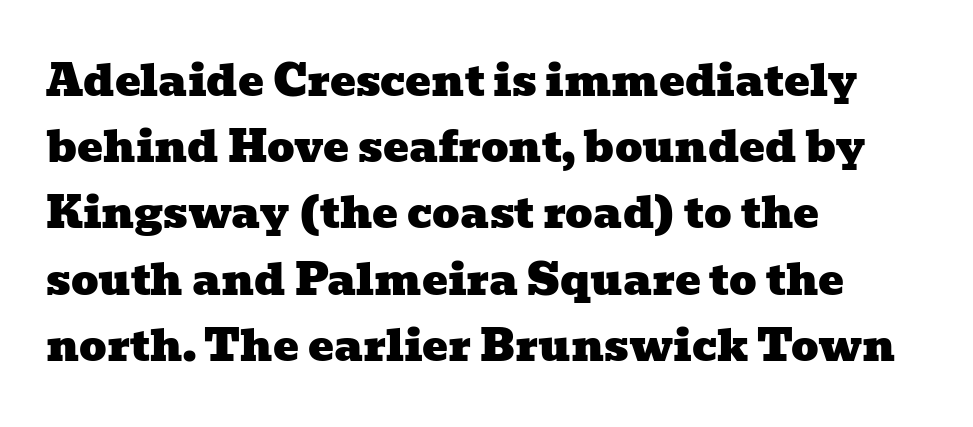
{"serif": "yes", "width": "wide", "stroke_contrast": "low", "x_height": "medium", "monospaced": "no", "underline": "no", "align": "left", "line_spacing": "normal", "line_spacing_ratio": 1.54, "letter_spacing": "normal", "letter_spacing_em": 0.0, "glyph_px": 43}
